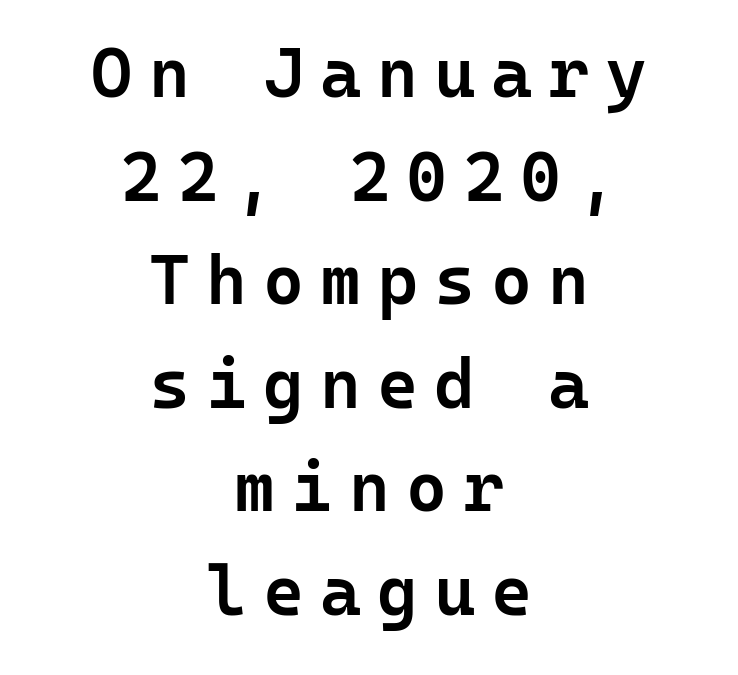
Q: Is the text bold? A: Semi-bold.
Q: Is the text italic (slanted)? A: No, it is upright.
Q: Is the typeface a serif or a sans-serif typeface? A: Sans-serif.
Q: Is the text underlined? A: No.
Q: How is the paragraph aligned? A: Centered.
Q: Is the spacing between letters normal or unusually wide? A: Unusually wide.
Q: Is the spacing between lines tight, normal or loose? A: Normal.
Q: Width (condensed, normal, or wide)? A: Normal.
Q: Stroke contrast? A: Low.
Q: x-height? A: Medium.
Q: Monospaced? A: Yes.
